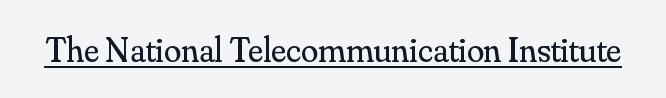
The image shows 35 px regular-weight serif type, upright; set normal letter spacing, underlined; medium stroke contrast and a small x-height.
